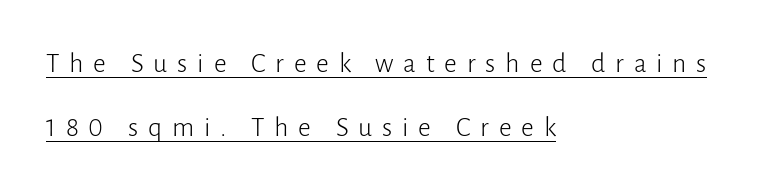
Q: Is the text bold? A: No.
Q: Is the text italic (slanted)? A: No, it is upright.
Q: Is the typeface a serif or a sans-serif typeface? A: Sans-serif.
Q: Is the text underlined? A: Yes.
Q: How is the paragraph aligned? A: Left-aligned.
Q: Is the spacing between letters normal or unusually wide? A: Unusually wide.
Q: Is the spacing between lines tight, normal or loose? A: Loose.
Q: Width (condensed, normal, or wide)? A: Normal.
Q: Stroke contrast? A: Low.
Q: x-height? A: Medium.
Q: Monospaced? A: No.
